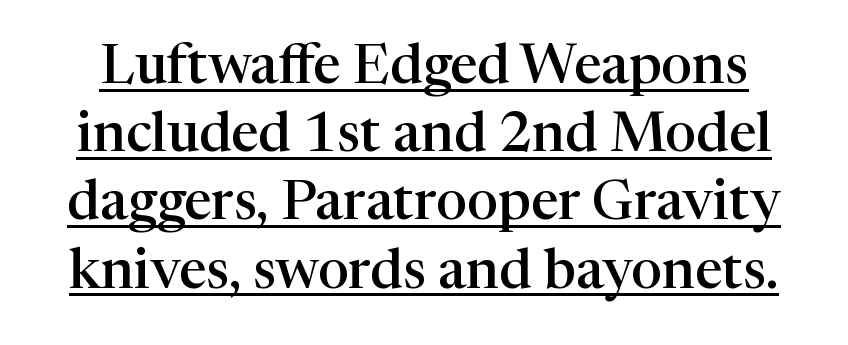
The image shows 55 px semibold serif type, upright; set line spacing 1.24x, normal letter spacing, underlined; high stroke contrast and a medium x-height.
